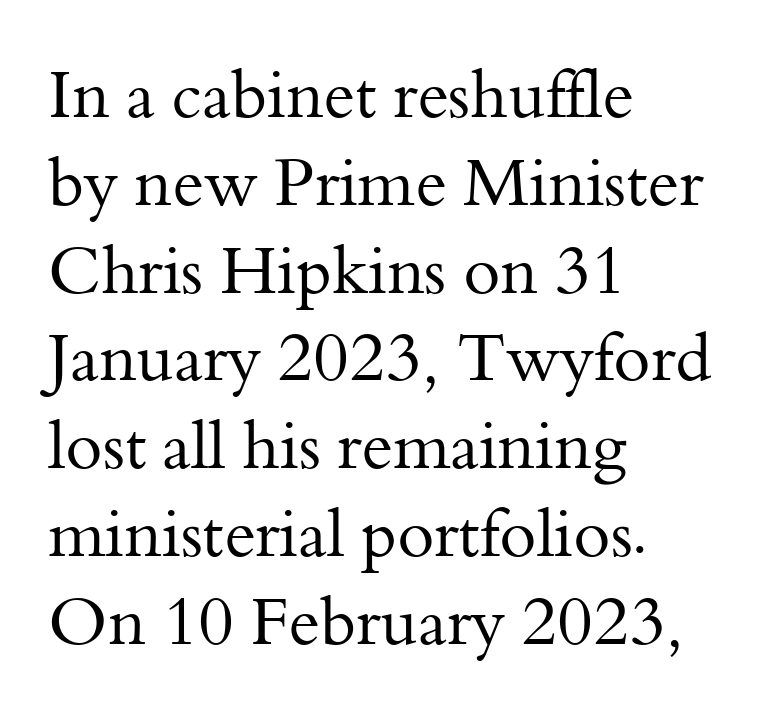
Q: Is the text bold? A: No.
Q: Is the text italic (slanted)? A: No, it is upright.
Q: Is the typeface a serif or a sans-serif typeface? A: Serif.
Q: Is the text underlined? A: No.
Q: How is the paragraph aligned? A: Left-aligned.
Q: Is the spacing between letters normal or unusually wide? A: Normal.
Q: Is the spacing between lines tight, normal or loose? A: Normal.
Q: Width (condensed, normal, or wide)? A: Normal.
Q: Stroke contrast? A: Medium.
Q: x-height? A: Small.
Q: Monospaced? A: No.
